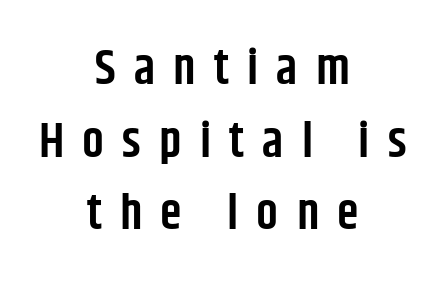
A normal amount of white space separates one row of letters from the next. The letters carry no serifs — their stems end cleanly without finishing strokes. This rendering widens character spacing well past its baseline value. When letters stand straight like this, we call the style roman or upright. Think of a printed novel: that variable character pitch is what you see here. As a designer I'd log this as weight 600, semibold.
